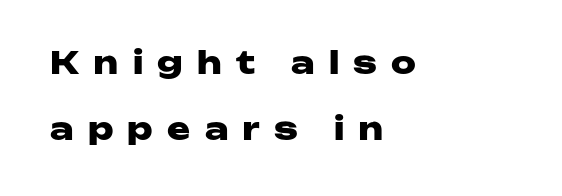
The image shows 31 px heavy, wide sans-serif type, upright; set left-aligned, loose line spacing (2.12x), unusually wide letter spacing (+0.46 em), not underlined; low stroke contrast and a medium x-height.
